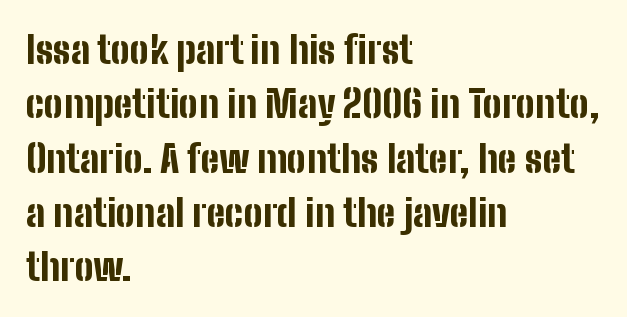
The image shows 38 px bold, condensed sans-serif type, upright; set left-aligned, normal line spacing (1.43x), normal letter spacing, not underlined; low stroke contrast and a medium x-height.
